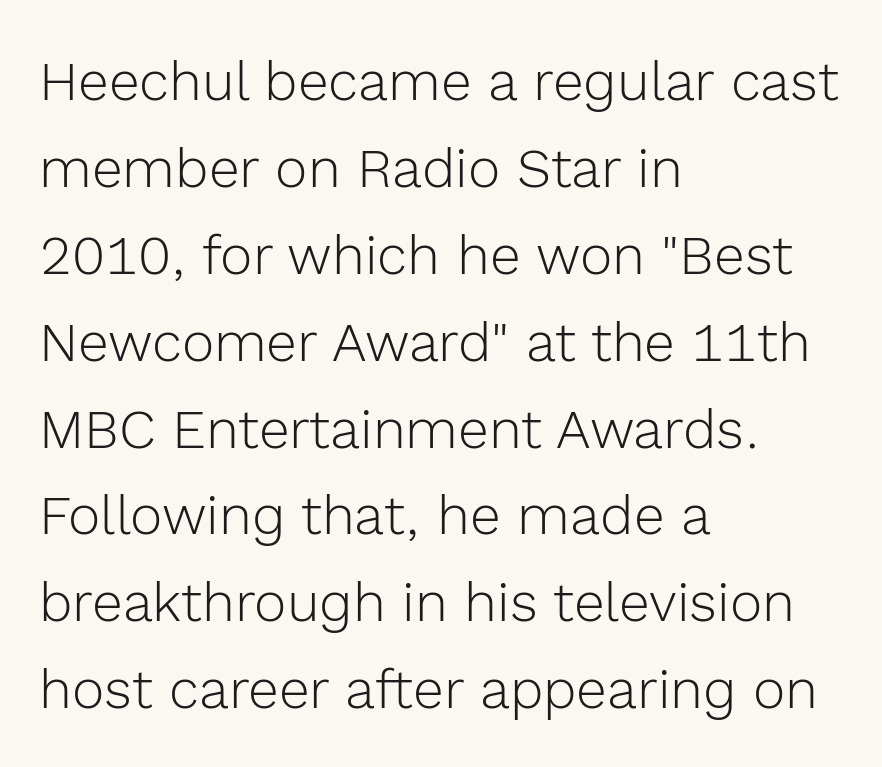
Interline gaps are of average width in this sample. Every character sits straight up, as roman type does. The paragraph shown leans on its left margin. Honestly, there is no underline to notice here at all.
